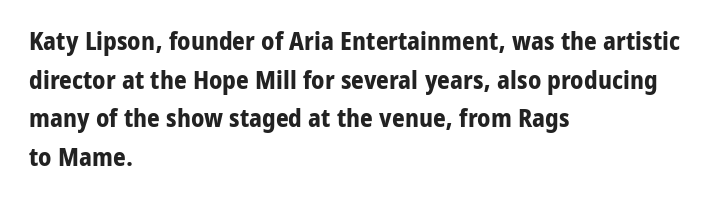
The image shows 25 px bold type, upright; set left-aligned, normal line spacing (1.55x), normal letter spacing, not underlined.
